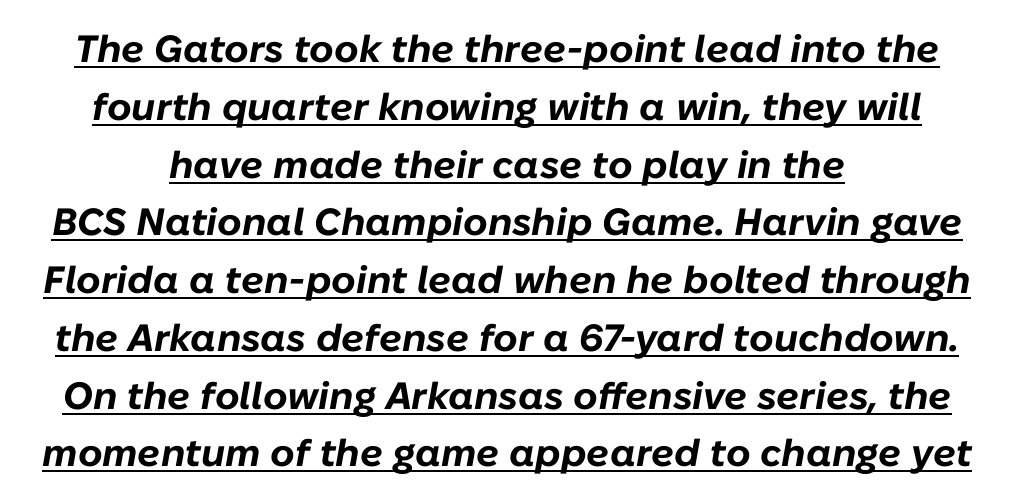
The image shows 38 px bold type, italic (leaning right); set centered, normal line spacing (1.52x), normal letter spacing, underlined; low stroke contrast and a medium x-height.
